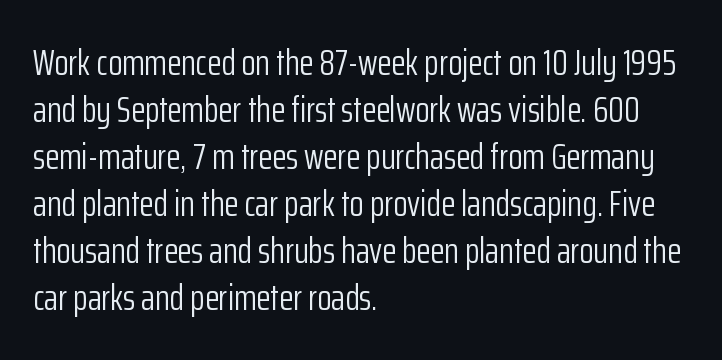
Q: Is the text bold? A: No.
Q: Is the text italic (slanted)? A: No, it is upright.
Q: Is the typeface a serif or a sans-serif typeface? A: Sans-serif.
Q: Is the text underlined? A: No.
Q: How is the paragraph aligned? A: Left-aligned.
Q: Is the spacing between letters normal or unusually wide? A: Normal.
Q: Is the spacing between lines tight, normal or loose? A: Normal.
Q: Width (condensed, normal, or wide)? A: Condensed.
Q: Stroke contrast? A: Low.
Q: x-height? A: Medium.
Q: Monospaced? A: No.
